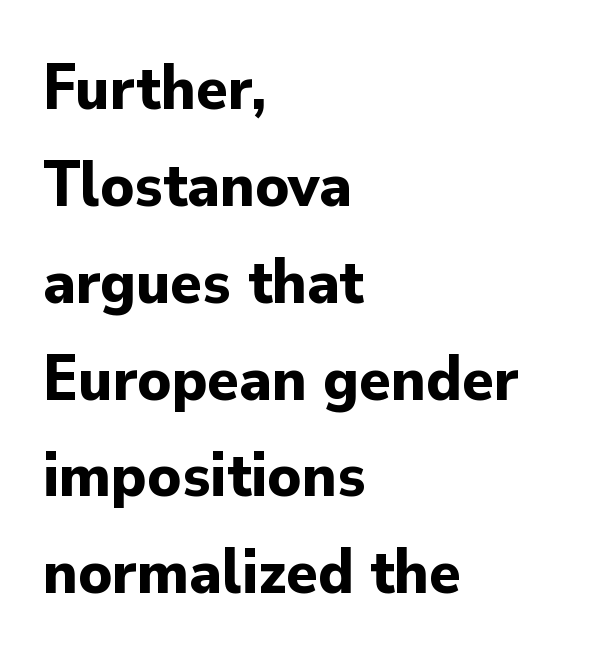
Q: Is the text bold? A: Yes.
Q: Is the text italic (slanted)? A: No, it is upright.
Q: Is the typeface a serif or a sans-serif typeface? A: Sans-serif.
Q: Is the text underlined? A: No.
Q: How is the paragraph aligned? A: Left-aligned.
Q: Is the spacing between letters normal or unusually wide? A: Normal.
Q: Is the spacing between lines tight, normal or loose? A: Normal.
Q: Width (condensed, normal, or wide)? A: Normal.
Q: Stroke contrast? A: Low.
Q: x-height? A: Small.
Q: Monospaced? A: No.
